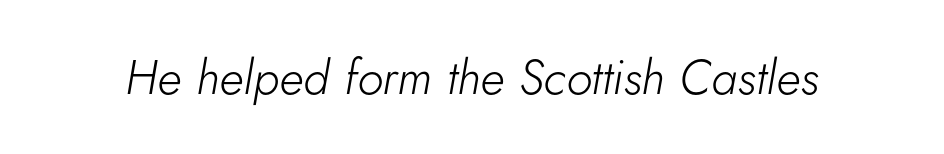
Q: Is the text bold? A: No.
Q: Is the text italic (slanted)? A: Yes, it leans right by about 5 degrees.
Q: Is the text underlined? A: No.
Q: Is the spacing between letters normal or unusually wide? A: Normal.
Q: Width (condensed, normal, or wide)? A: Normal.
Q: Stroke contrast? A: Low.
Q: x-height? A: Small.
Q: Monospaced? A: No.
